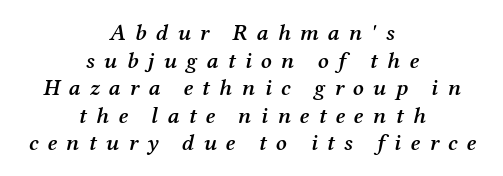
Visually the block forms a symmetrical silhouette, jagged on both flanks. In terms of letterspacing, this is a distinctly airy, spread setting. Characters are canted at an angle relative to the baseline's perpendicular. The glyphs have the mass of a demibold cut, below bold. Decoration check: the copy has no underline.
